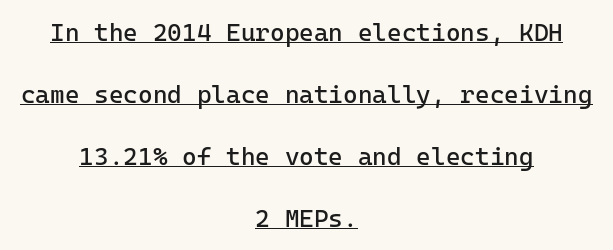
{"italic": "no", "bold": "no", "underline": "yes", "align": "center", "line_spacing": "loose", "line_spacing_ratio": 2.48, "letter_spacing": "normal", "letter_spacing_em": 0.0, "glyph_px": 25}
